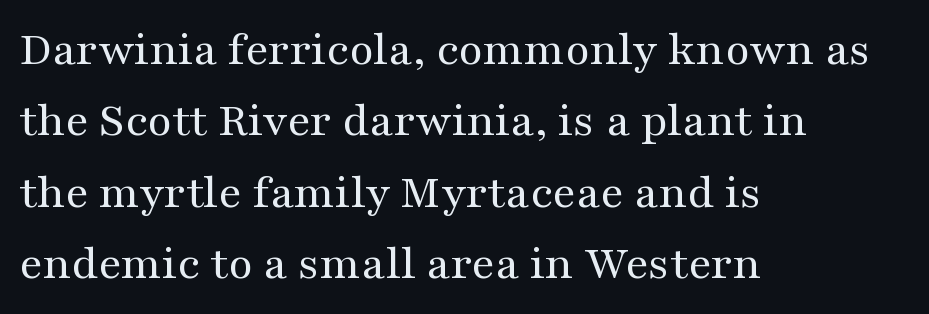
{"serif": "yes", "italic": "no", "bold": "no", "weight": "regular", "width": "wide", "stroke_contrast": "medium", "x_height": "medium", "monospaced": "no", "underline": "no", "align": "left", "line_spacing": "normal", "line_spacing_ratio": 1.43, "letter_spacing": "normal", "letter_spacing_em": 0.0, "glyph_px": 50}
